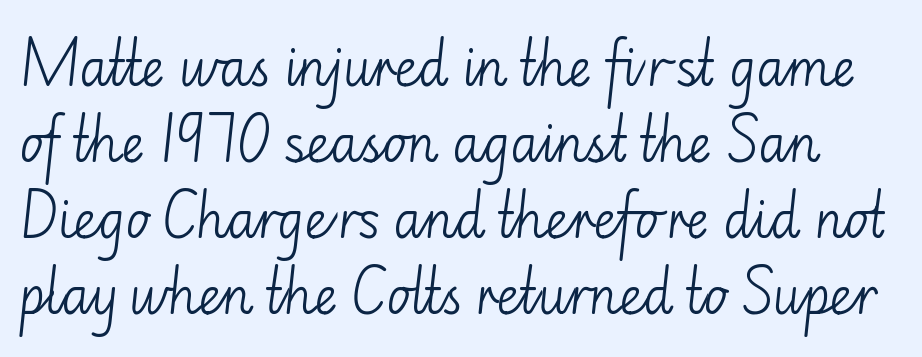
Summary of weight: not heavy and not bold. The gap between lines stays unmarked. Leading: standard. Note the varied advance widths — an 'i' is clearly narrower than an 'm'. Compared with typical body copy, the letter spacing here is the same.
